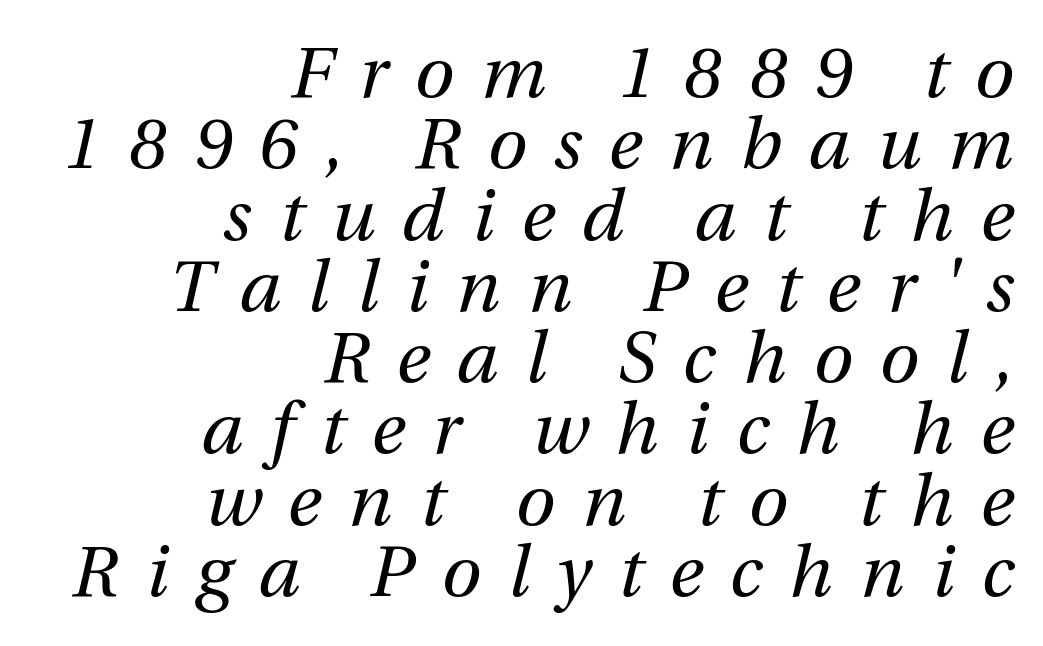
{"italic": "yes", "lean": "right", "slant_degrees": 12, "bold": "no", "weight": "regular", "width": "normal", "stroke_contrast": "medium", "x_height": "medium", "monospaced": "no", "underline": "no", "align": "right", "line_spacing": "tight", "line_spacing_ratio": 0.99, "letter_spacing": "wide", "letter_spacing_em": 0.38, "glyph_px": 72}
